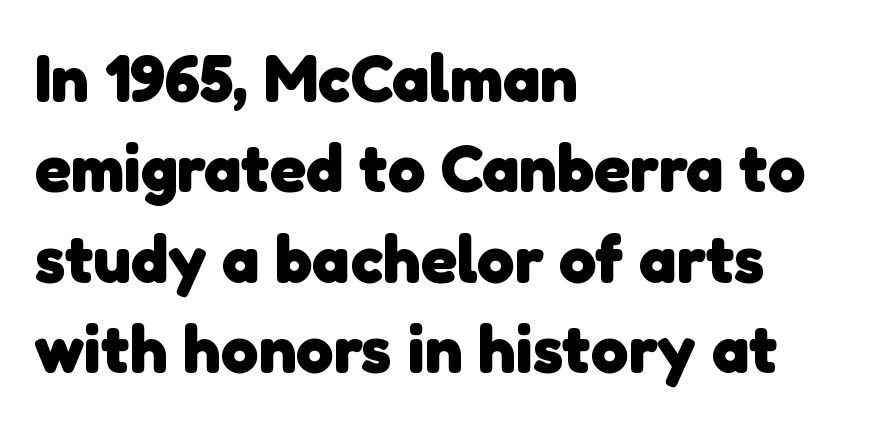
Q: Is the text bold? A: Yes.
Q: Is the typeface a serif or a sans-serif typeface? A: Sans-serif.
Q: Is the text underlined? A: No.
Q: How is the paragraph aligned? A: Left-aligned.
Q: Is the spacing between letters normal or unusually wide? A: Normal.
Q: Is the spacing between lines tight, normal or loose? A: Normal.
Q: Width (condensed, normal, or wide)? A: Normal.
Q: Stroke contrast? A: Low.
Q: x-height? A: Medium.
Q: Monospaced? A: No.
